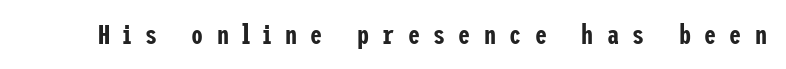
This rendering features lettering with no underline. Ascenders rise straight up at ninety degrees. Substantial extra tracking has been applied to these lines.
